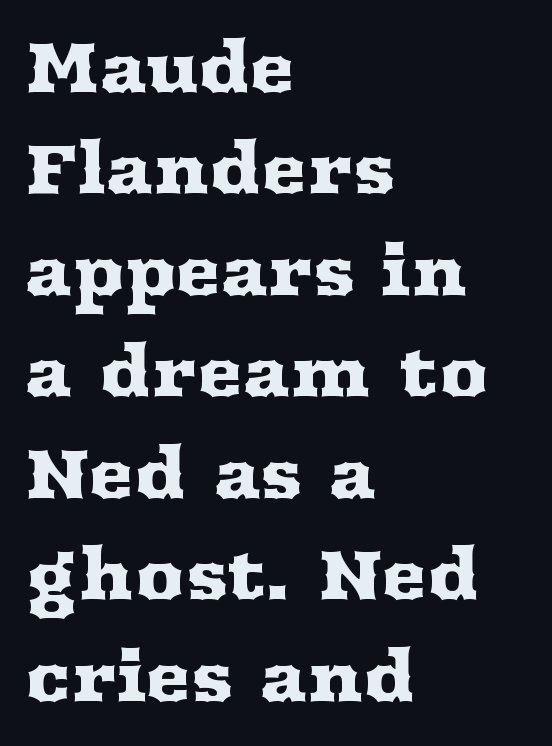
Q: Is the text italic (slanted)? A: No, it is upright.
Q: Is the typeface a serif or a sans-serif typeface? A: Serif.
Q: Is the text underlined? A: No.
Q: How is the paragraph aligned? A: Left-aligned.
Q: Is the spacing between letters normal or unusually wide? A: Normal.
Q: Is the spacing between lines tight, normal or loose? A: Normal.
Q: Width (condensed, normal, or wide)? A: Wide.
Q: Stroke contrast? A: Medium.
Q: x-height? A: Medium.
Q: Monospaced? A: No.
